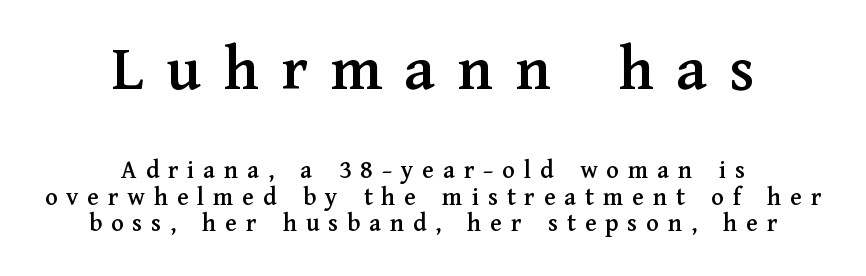
Each word looks stretched out because of the extra space between its letters. Type without underlining. Regarding serifs, this sample has them. Character size in the leading block exceeds that of the trailing block.
